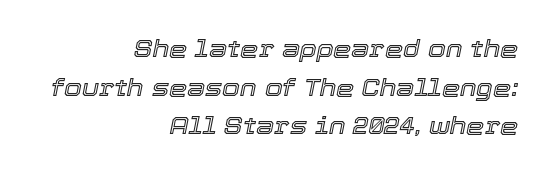
Q: Is the text italic (slanted)? A: Yes, it leans right by about 12 degrees.
Q: Is the text underlined? A: No.
Q: How is the paragraph aligned? A: Right-aligned.
Q: Is the spacing between letters normal or unusually wide? A: Normal.
Q: Is the spacing between lines tight, normal or loose? A: Normal.
